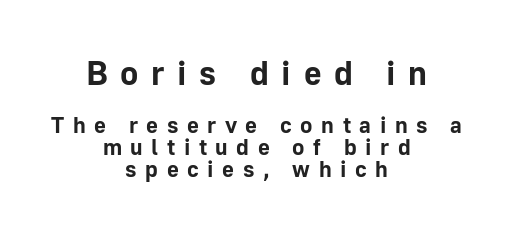
{"serif": "no", "italic": "no", "bold": "yes", "weight": "bold", "width": "normal", "stroke_contrast": "low", "x_height": "medium", "monospaced": "no", "underline": "no", "align": "center", "line_spacing": "tight", "line_spacing_ratio": 0.95, "letter_spacing": "wide", "letter_spacing_em": 0.37, "larger_block": "first", "size_ratio": 1.48, "glyph_px": 34}
